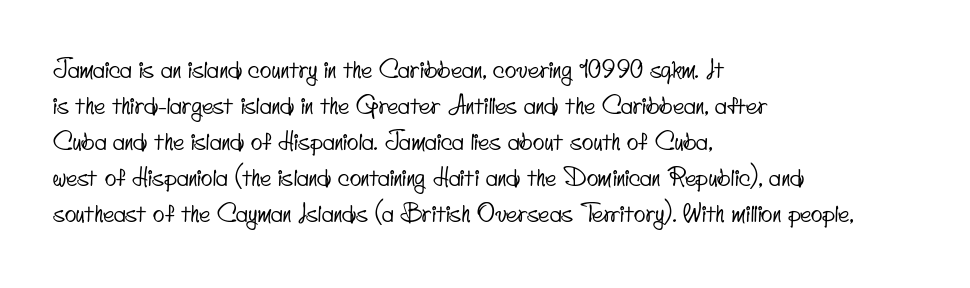
The image shows 24 px text type; set left-aligned, normal line spacing (1.5x), normal letter spacing, not underlined.
